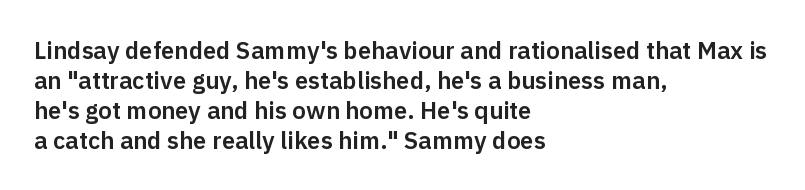
{"italic": "no", "underline": "no", "align": "left", "line_spacing": "normal", "line_spacing_ratio": 1.25, "letter_spacing": "normal", "letter_spacing_em": 0.0, "glyph_px": 24}
